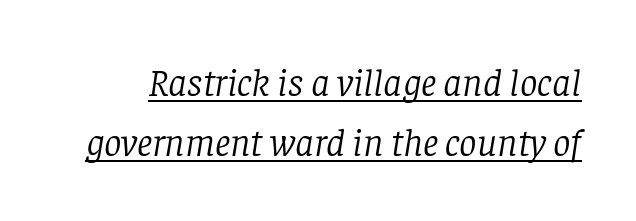
Typographically, this falls in the serif category. In designer terms, the underline attribute is active on this setting. One glance says typical: line gaps are just what's usual. Each letter keeps its own natural width here, so spacing adapts to shape.
